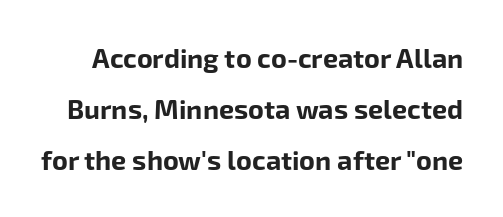
Q: Is the text bold? A: Yes.
Q: Is the text italic (slanted)? A: No, it is upright.
Q: Is the text underlined? A: No.
Q: Is the spacing between letters normal or unusually wide? A: Normal.
